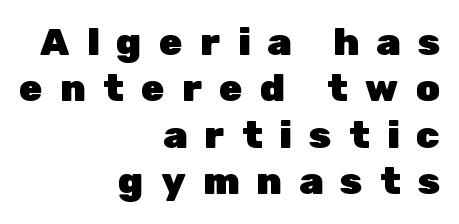
The image shows 38 px heavy sans-serif type, upright; set right-aligned, line spacing 1.22x, unusually wide letter spacing (+0.46 em), not underlined; low stroke contrast and a medium x-height.
